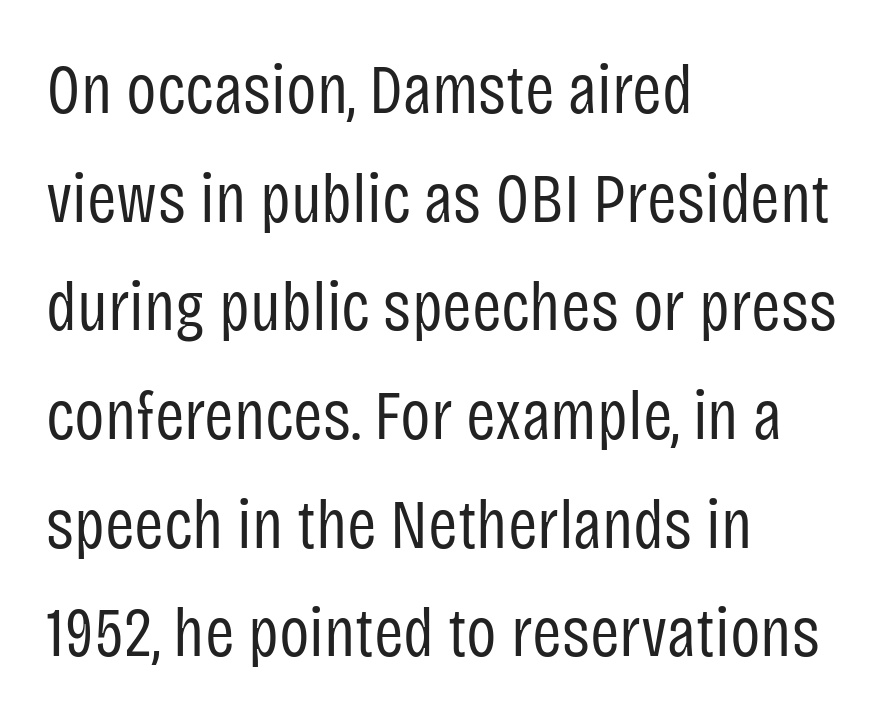
{"serif": "no", "italic": "no", "bold": "no", "weight": "regular", "width": "condensed", "stroke_contrast": "low", "x_height": "large", "monospaced": "no", "underline": "no", "align": "left", "line_spacing": "normal", "line_spacing_ratio": 1.53, "letter_spacing": "normal", "letter_spacing_em": 0.0, "glyph_px": 71}
